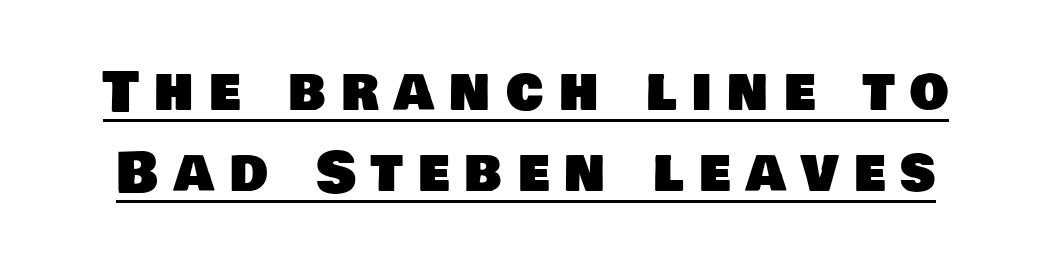
{"serif": "no", "width": "normal", "stroke_contrast": "low", "x_height": "large", "monospaced": "no", "underline": "yes", "line_spacing": "normal", "line_spacing_ratio": 1.48, "letter_spacing": "wide", "letter_spacing_em": 0.28, "glyph_px": 55}
